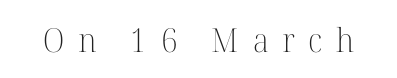
{"serif": "yes", "italic": "no", "bold": "no", "weight": "light", "width": "normal", "stroke_contrast": "high", "x_height": "medium", "monospaced": "no", "underline": "no", "letter_spacing": "wide", "letter_spacing_em": 0.41, "glyph_px": 33}
